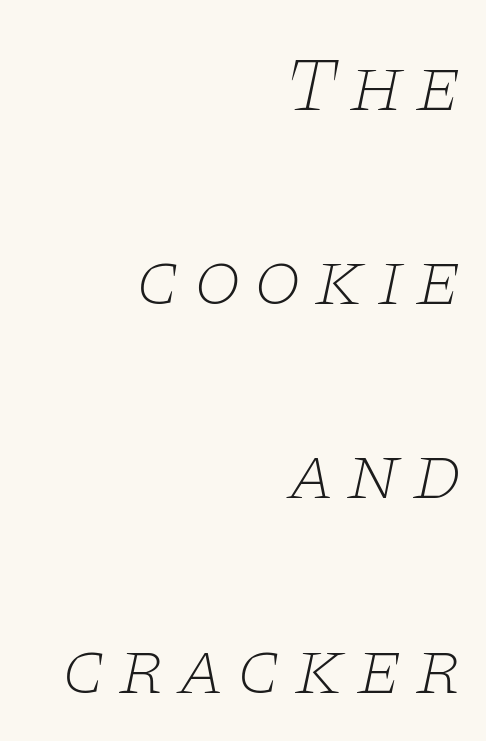
The image shows 78 px thin, wide serif type, italic (leaning right); set right-aligned, loose line spacing (2.49x), not underlined; low stroke contrast and a large x-height.
